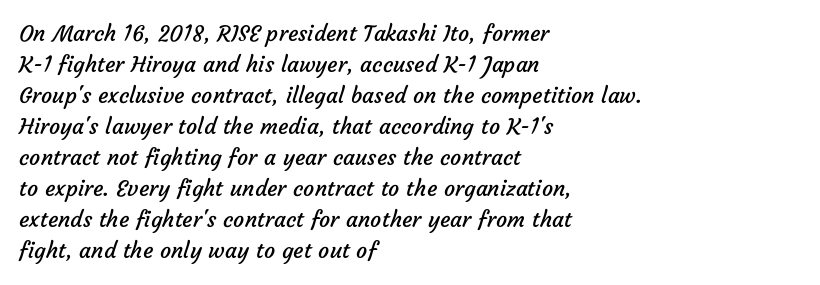
{"bold": "no", "underline": "no", "align": "left", "line_spacing": "normal", "line_spacing_ratio": 1.41, "letter_spacing": "normal", "letter_spacing_em": 0.0, "glyph_px": 22}
